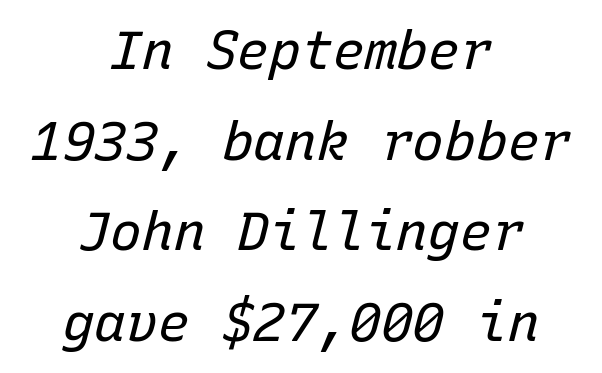
{"italic": "yes", "lean": "right", "slant_degrees": 15, "bold": "no", "weight": "regular", "width": "normal", "stroke_contrast": "low", "x_height": "medium", "monospaced": "yes", "underline": "no", "align": "center", "line_spacing_ratio": 1.71, "letter_spacing": "normal", "letter_spacing_em": 0.0, "glyph_px": 53}
